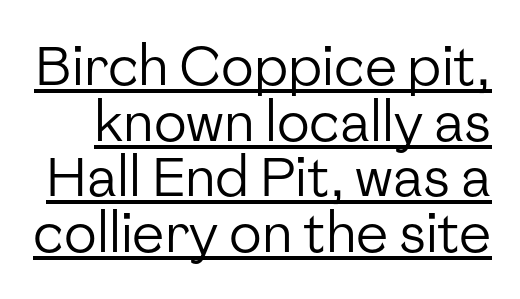
The image shows 54 px regular-weight sans-serif type, upright; set tight line spacing (1.03x), normal letter spacing, underlined; low stroke contrast and a medium x-height.
